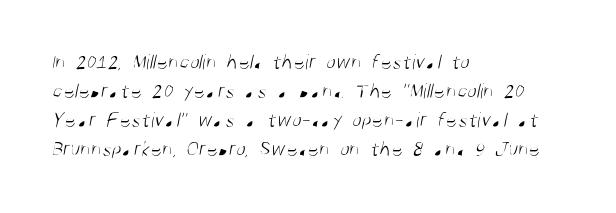
Rule under the text: the space is simply empty. There is no visible air inserted between adjacent glyphs. Summary of vertical rhythm: regular, with standard interline spacing. Bold? No — there's no thickening of the strokes. The typesetter chose a ragged-right arrangement here.
